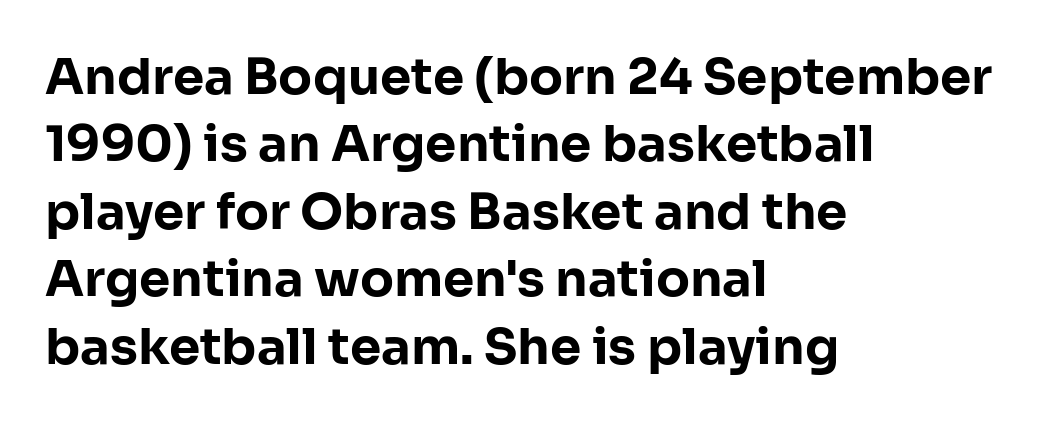
The image shows 50 px bold sans-serif type, upright; set left-aligned, normal line spacing (1.35x), normal letter spacing, not underlined; low stroke contrast and a medium x-height.
